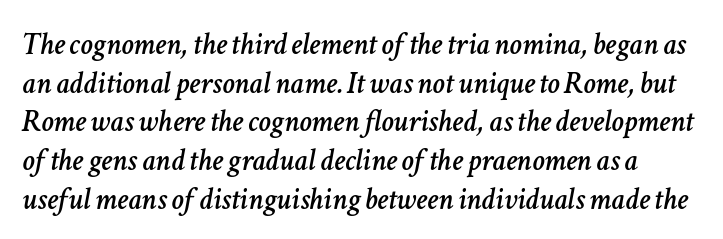
{"italic": "yes", "lean": "right", "slant_degrees": 11, "width": "normal", "stroke_contrast": "low", "x_height": "medium", "monospaced": "no", "underline": "no", "line_spacing": "normal", "line_spacing_ratio": 1.25, "letter_spacing": "normal", "letter_spacing_em": 0.0, "glyph_px": 31}
